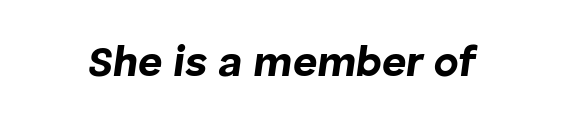
Lines of text with bare space underneath. Slanted lettering throughout. Weight check: bold — yes, fully. Caption: standard tracking, unaltered. Each letter keeps its own natural width here, so spacing adapts to shape.
